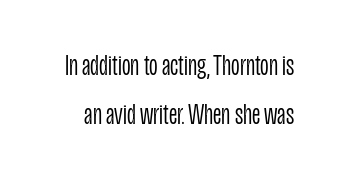
{"serif": "no", "italic": "no", "bold": "no", "weight": "light", "width": "condensed", "stroke_contrast": "low", "x_height": "large", "monospaced": "no", "underline": "no", "line_spacing": "normal", "line_spacing_ratio": 1.63, "letter_spacing": "normal", "letter_spacing_em": 0.0, "glyph_px": 30}
